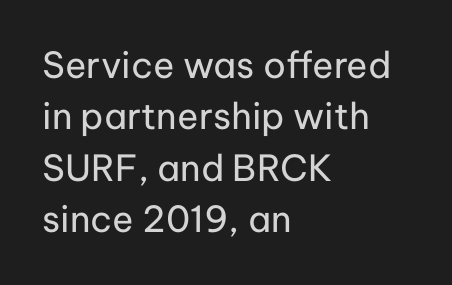
Q: Is the text bold? A: No.
Q: Is the text italic (slanted)? A: No, it is upright.
Q: Is the typeface a serif or a sans-serif typeface? A: Sans-serif.
Q: Is the text underlined? A: No.
Q: How is the paragraph aligned? A: Left-aligned.
Q: Is the spacing between letters normal or unusually wide? A: Normal.
Q: Is the spacing between lines tight, normal or loose? A: Normal.
Q: Width (condensed, normal, or wide)? A: Normal.
Q: Stroke contrast? A: Low.
Q: x-height? A: Medium.
Q: Monospaced? A: No.
